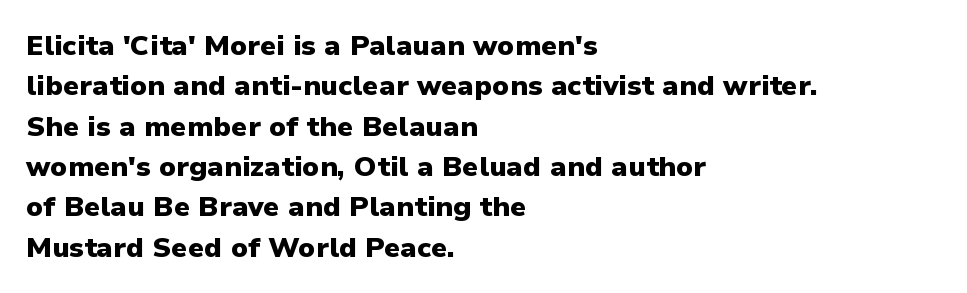
The image shows 28 px heavy sans-serif type, upright; set left-aligned, normal line spacing (1.44x), normal letter spacing, not underlined; low stroke contrast and a medium x-height.
